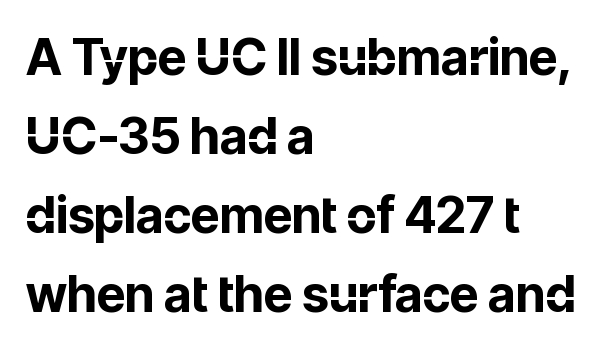
Q: Is the text bold? A: Yes.
Q: Is the text italic (slanted)? A: No, it is upright.
Q: Is the typeface a serif or a sans-serif typeface? A: Sans-serif.
Q: Is the text underlined? A: No.
Q: How is the paragraph aligned? A: Left-aligned.
Q: Is the spacing between letters normal or unusually wide? A: Normal.
Q: Is the spacing between lines tight, normal or loose? A: Normal.
Q: Width (condensed, normal, or wide)? A: Normal.
Q: Stroke contrast? A: Low.
Q: x-height? A: Medium.
Q: Monospaced? A: No.
